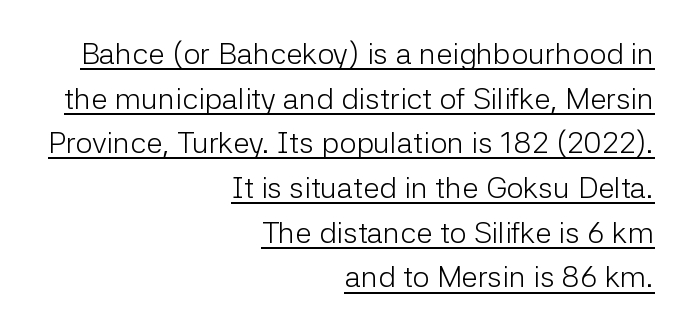
{"serif": "no", "italic": "no", "bold": "no", "weight": "light", "width": "normal", "stroke_contrast": "low", "x_height": "medium", "monospaced": "no", "underline": "yes", "align": "right", "line_spacing": "normal", "line_spacing_ratio": 1.49, "letter_spacing": "normal", "letter_spacing_em": 0.0, "glyph_px": 30}
